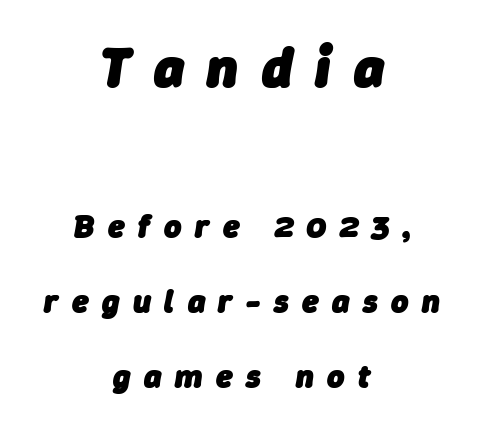
Q: Is the text bold? A: Yes.
Q: Is the text italic (slanted)? A: Yes, it leans right by about 9 degrees.
Q: Is the text underlined? A: No.
Q: How is the paragraph aligned? A: Centered.
Q: Is the spacing between letters normal or unusually wide? A: Unusually wide.
Q: Is the spacing between lines tight, normal or loose? A: Loose.
Q: Which block of text is set in a larger size, the first (top) or the second (bottom)? A: The first (top) one.
Q: Width (condensed, normal, or wide)? A: Normal.
Q: Stroke contrast? A: Low.
Q: x-height? A: Medium.
Q: Monospaced? A: No.
